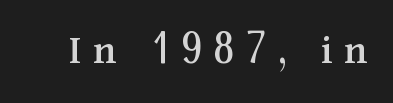
Q: Is the text italic (slanted)? A: No, it is upright.
Q: Is the typeface a serif or a sans-serif typeface? A: Serif.
Q: Is the text underlined? A: No.
Q: Is the spacing between letters normal or unusually wide? A: Unusually wide.
Q: Width (condensed, normal, or wide)? A: Normal.
Q: Stroke contrast? A: Medium.
Q: x-height? A: Medium.
Q: Monospaced? A: No.
